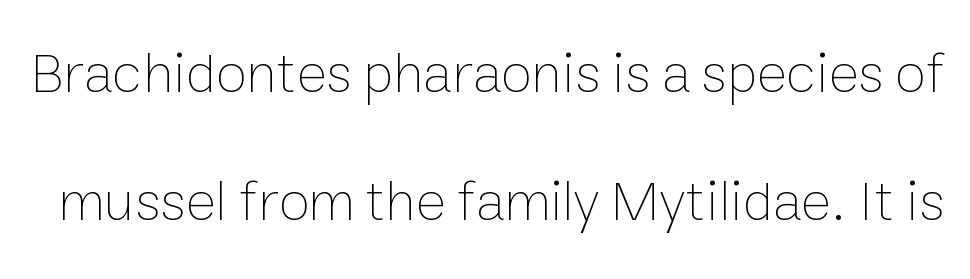
Q: Is the text bold? A: No.
Q: Is the text italic (slanted)? A: No, it is upright.
Q: Is the text underlined? A: No.
Q: Is the spacing between letters normal or unusually wide? A: Normal.
Q: Is the spacing between lines tight, normal or loose? A: Loose.
Q: Width (condensed, normal, or wide)? A: Normal.
Q: Stroke contrast? A: Low.
Q: x-height? A: Medium.
Q: Monospaced? A: No.
